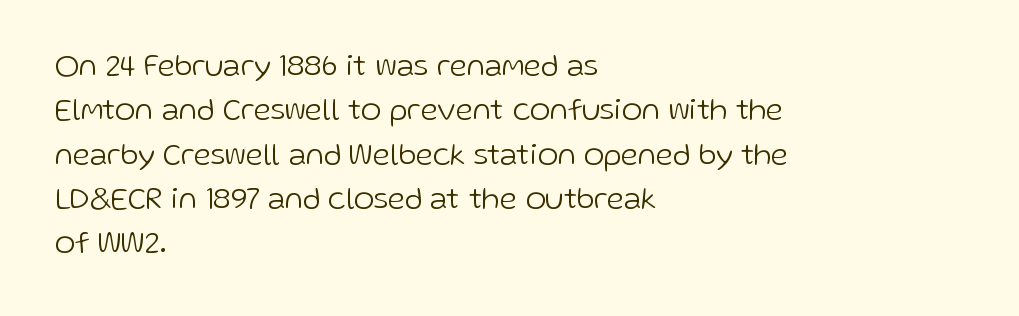
A typesetter would call this leading conventional body-copy spacing. To sum up the face: it is a sans, with no serifs. Horizontally, the lines are justified to the leading edge only. Nothing heavy about these letters — not bold at all.
